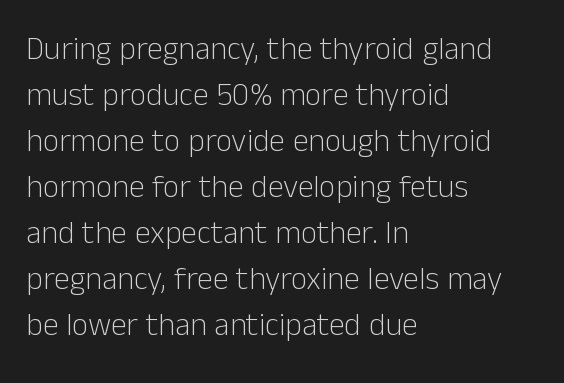
{"serif": "no", "italic": "no", "bold": "no", "weight": "light", "width": "normal", "stroke_contrast": "low", "x_height": "medium", "monospaced": "no", "underline": "no", "align": "left", "line_spacing": "normal", "line_spacing_ratio": 1.44, "letter_spacing": "normal", "letter_spacing_em": 0.0, "glyph_px": 32}
